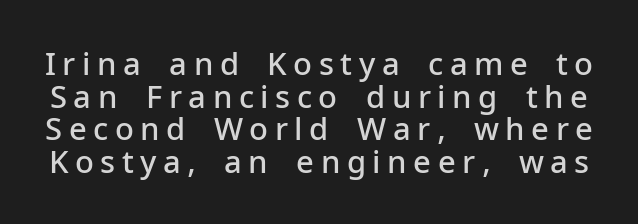
{"serif": "no", "italic": "no", "bold": "semi", "weight": "semibold", "width": "normal", "stroke_contrast": "low", "x_height": "medium", "monospaced": "no", "underline": "no", "line_spacing": "tight", "line_spacing_ratio": 1.05, "letter_spacing": "wide", "letter_spacing_em": 0.21, "glyph_px": 31}
